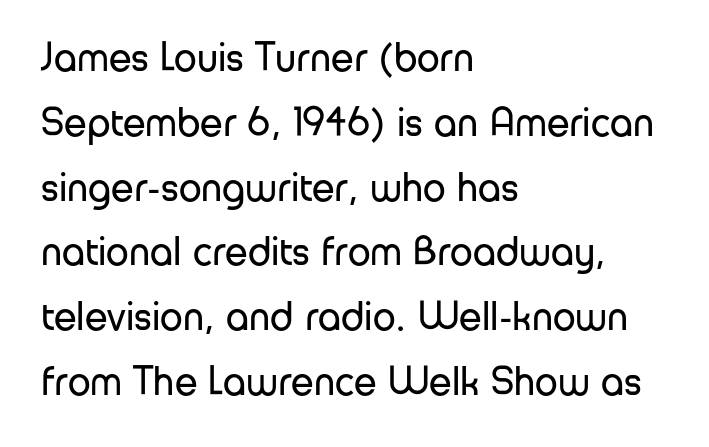
The specimen reads as upright at a glance. The passage shown is not underscored anywhere. Looks like regular typesetting: each glyph gets only the width it needs. The characters display no serif detailing; their extremities are plain.
